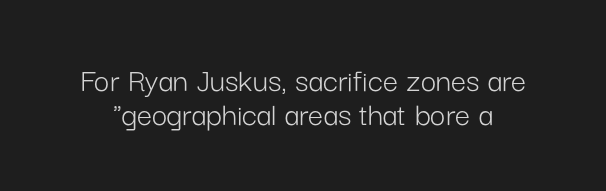
Is this a sans? Yes — the strokes have no serifs. Do the characters align in a grid? No, the font is proportional. No heavy texture on the line: the type isn't bold. If you drew a line through each stem, it would be perfectly vertical. Glyph-to-glyph distance matches everyday printed text.
